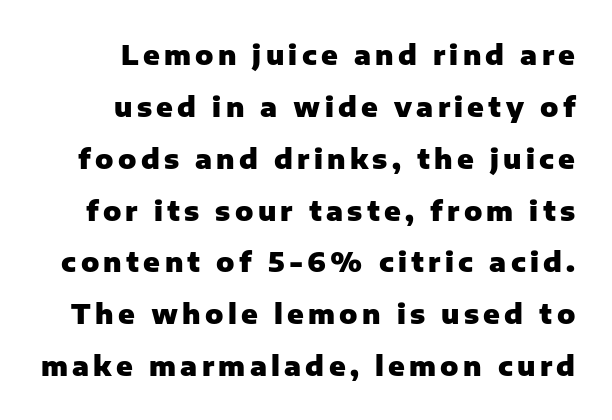
Q: Is the text bold? A: Yes.
Q: Is the text italic (slanted)? A: No, it is upright.
Q: Is the text underlined? A: No.
Q: Is the spacing between lines tight, normal or loose? A: Loose.
